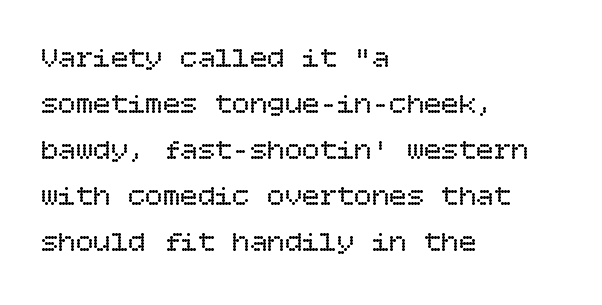
Vertically, the passage feels balanced, rows spaced as you'd expect. The passage shown is not bold in any degree. Do the letters lean? They stand straight. These lines stack with their left ends in a neat column.
